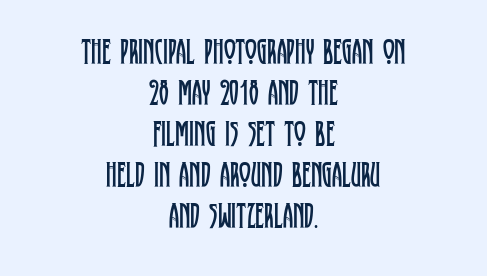
Ordinary non-slanted type is in use. The gap between lines stays unmarked. Does the type have serifs? Yes, each stem ends in a small foot. This rendering uses center alignment, leaving both contours irregular but symmetric. Do the characters align in a grid? No, the font is proportional. On a weight scale, this lands at 450 or below.
